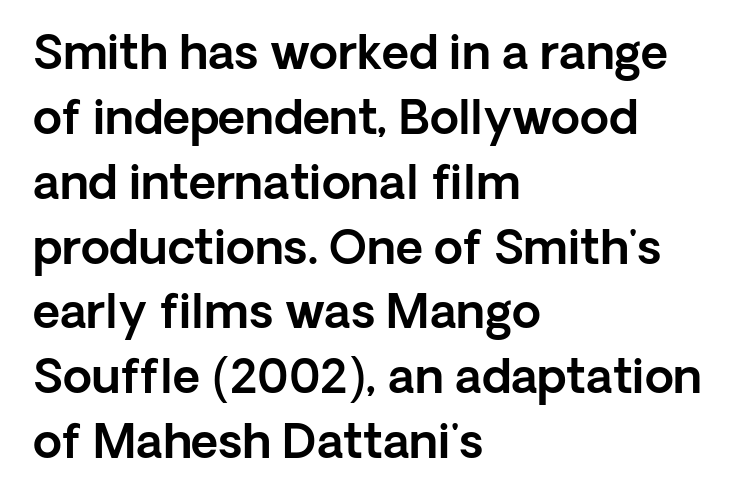
Beneath every word, the page is bare. Typeset ragged right — the left edge is the straight one. A normal amount of white space separates one row of letters from the next. This rendering employs a face without finishing strokes, i.e., a sans-serif. You could not count columns in this text — the font is proportionally spaced.
